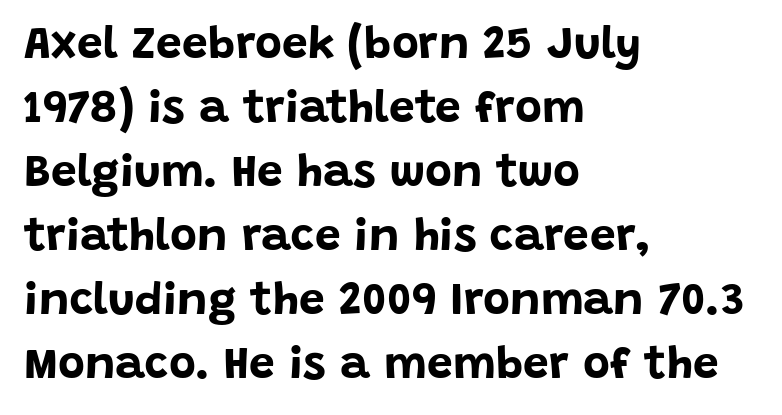
{"serif": "no", "italic": "no", "bold": "yes", "weight": "bold", "width": "normal", "stroke_contrast": "low", "x_height": "large", "monospaced": "no", "underline": "no", "align": "left", "line_spacing": "normal", "line_spacing_ratio": 1.39, "letter_spacing": "normal", "letter_spacing_em": 0.0, "glyph_px": 46}
